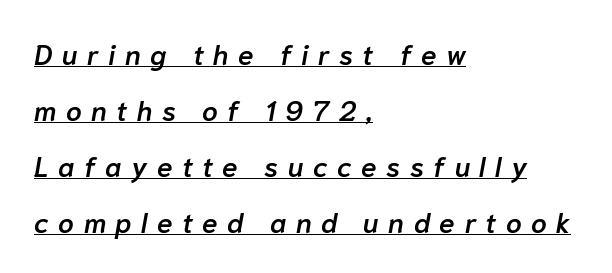
The typography opts for an oblique posture over an upright one. Students, note that the glyphs here are deliberately spaced far apart. Casual observation: everything's shoved over to the left. The passage shown stacks its lines with a broad gap. This sample has the flowing, uneven cadence of proportional lettering. The glyphs are accompanied by a horizontal stroke just below them.
